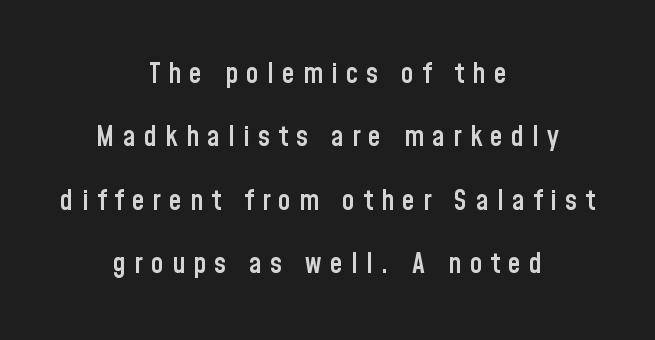
{"serif": "no", "italic": "no", "bold": "semi", "weight": "semibold", "width": "condensed", "stroke_contrast": "low", "x_height": "medium", "monospaced": "no", "underline": "no", "align": "center", "line_spacing": "loose", "line_spacing_ratio": 2.26, "letter_spacing": "wide", "letter_spacing_em": 0.3, "glyph_px": 28}
